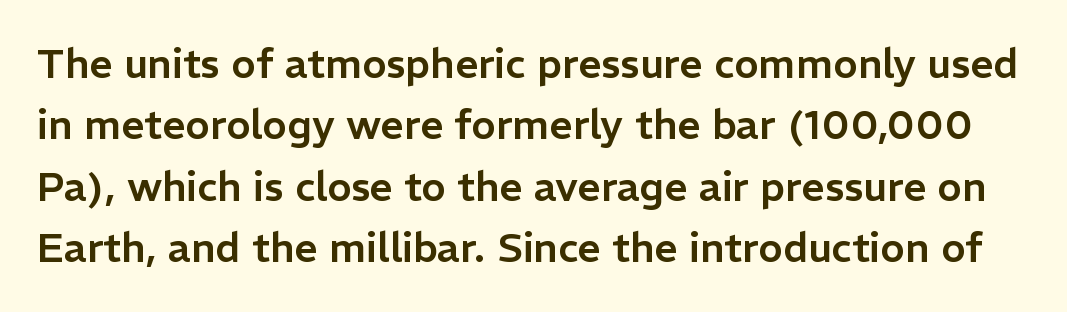
Tracking here is standard; glyphs follow each other at the usual distance. Notice how the stems are strictly vertical — no italics here. Think of a printed novel: that variable character pitch is what you see here. In terms of letterform style, serifs are entirely absent. In terms of leading, this rendering sits right in the middle.
